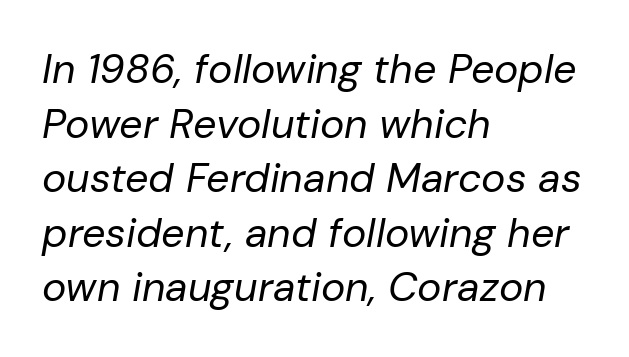
Varying glyph widths throughout — classic text-font behaviour. The specimen reads as italic at a glance. Left-aligned paragraph, ragged on the right. Bare-footed words on every line. Stroke thickness stays within the range of a standard reading face or lighter.
